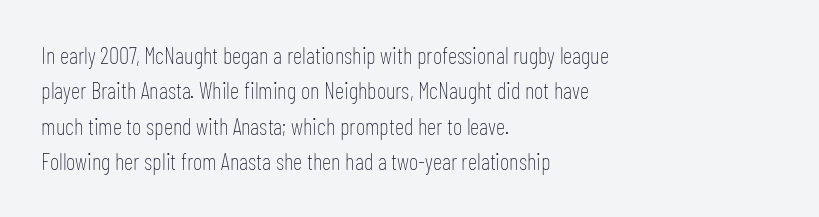
The image shows 23 px text type, upright; set left-aligned, normal line spacing (1.54x), normal letter spacing, not underlined.
